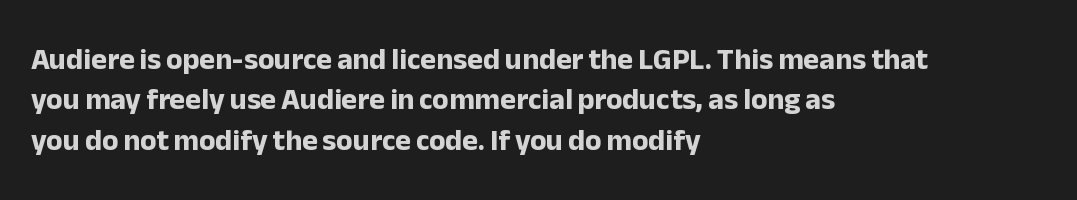
The image shows 30 px bold sans-serif type, upright; set left-aligned, normal line spacing (1.35x), normal letter spacing, not underlined; low stroke contrast and a medium x-height.
